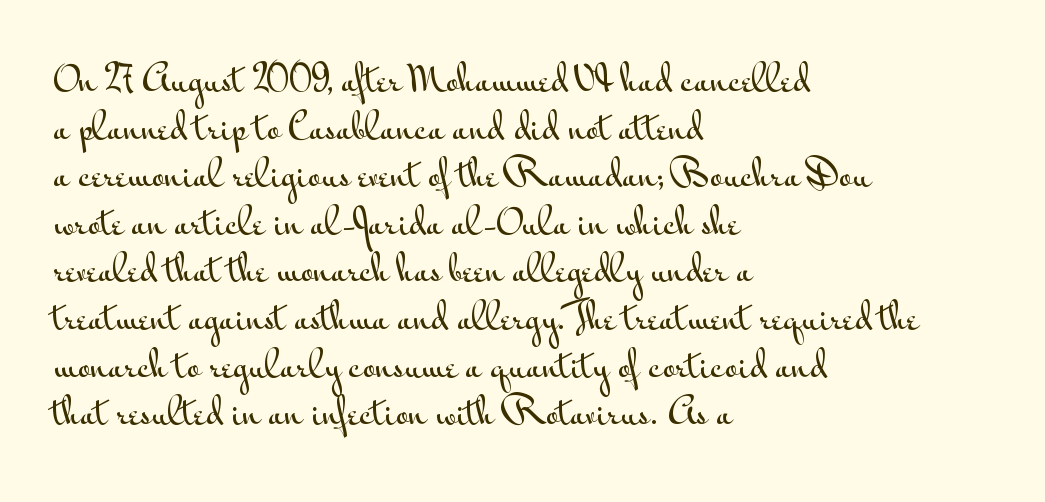
Q: Is the typeface a serif or a sans-serif typeface? A: Sans-serif.
Q: Is the text underlined? A: No.
Q: How is the paragraph aligned? A: Left-aligned.
Q: Is the spacing between letters normal or unusually wide? A: Normal.
Q: Is the spacing between lines tight, normal or loose? A: Normal.
Q: Width (condensed, normal, or wide)? A: Wide.
Q: Stroke contrast? A: Medium.
Q: x-height? A: Small.
Q: Monospaced? A: No.
